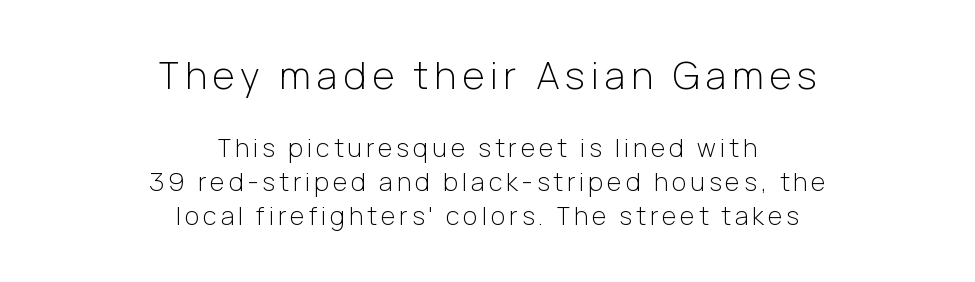
The area under the type is left untouched. Serifs: no, the terminals of the letterforms are clean. The typography opts for an upright posture over an oblique one. You get the large type first, then a drop to smaller type. Notice how descenders clear the ascenders below comfortably — that's standard leading.
